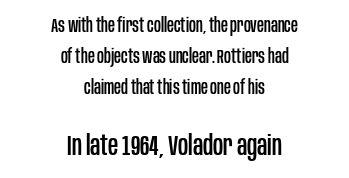
{"serif": "no", "italic": "no", "width": "condensed", "stroke_contrast": "low", "x_height": "large", "monospaced": "no", "underline": "no", "align": "center", "line_spacing": "normal", "line_spacing_ratio": 1.64, "letter_spacing": "normal", "letter_spacing_em": 0.0, "larger_block": "second", "size_ratio": 1.47, "glyph_px": 28}
